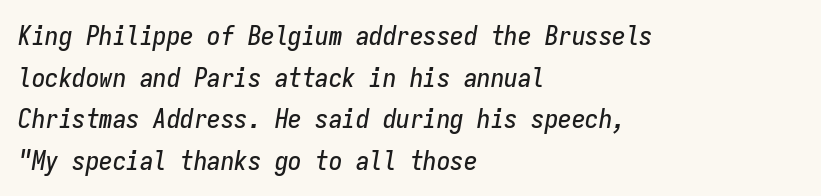
The image shows 27 px text type, italic (leaning right); set left-aligned, normal line spacing (1.54x), normal letter spacing, not underlined.
